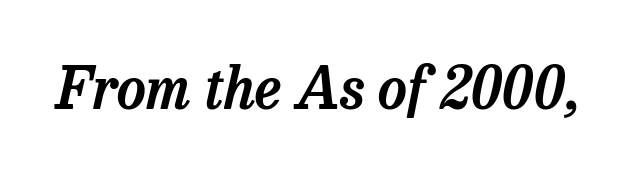
Q: Is the text italic (slanted)? A: Yes, it leans right by about 13 degrees.
Q: Is the typeface a serif or a sans-serif typeface? A: Serif.
Q: Is the text underlined? A: No.
Q: Is the spacing between letters normal or unusually wide? A: Normal.
Q: Width (condensed, normal, or wide)? A: Normal.
Q: Stroke contrast? A: Low.
Q: x-height? A: Medium.
Q: Monospaced? A: No.
